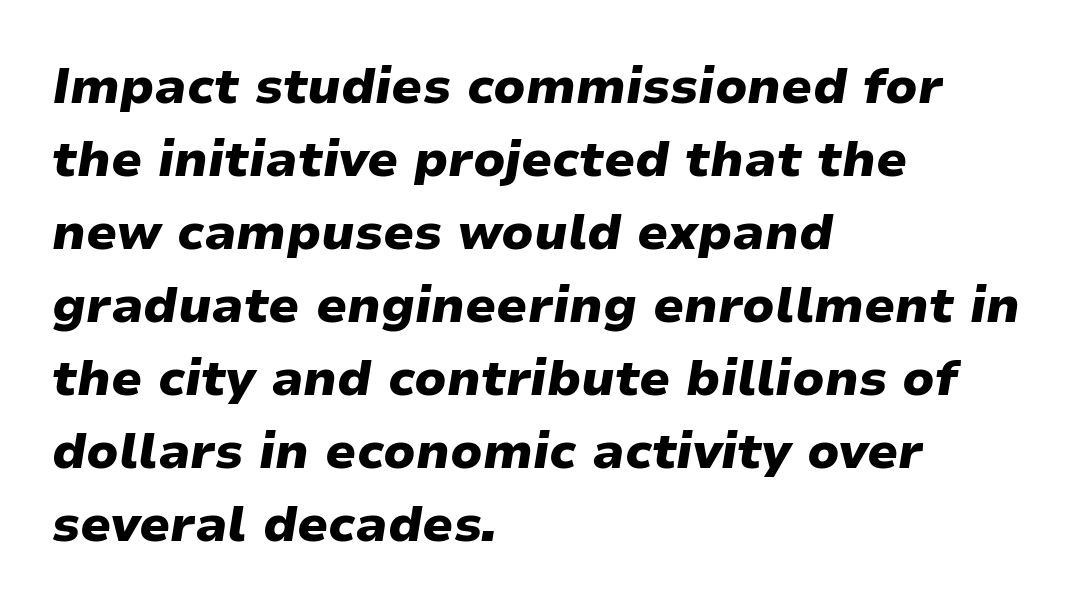
Q: Is the text bold? A: Yes.
Q: Is the text italic (slanted)? A: Yes, it leans right by about 9 degrees.
Q: Is the text underlined? A: No.
Q: How is the paragraph aligned? A: Left-aligned.
Q: Is the spacing between letters normal or unusually wide? A: Normal.
Q: Is the spacing between lines tight, normal or loose? A: Normal.
Q: Width (condensed, normal, or wide)? A: Normal.
Q: Stroke contrast? A: Low.
Q: x-height? A: Medium.
Q: Monospaced? A: No.
